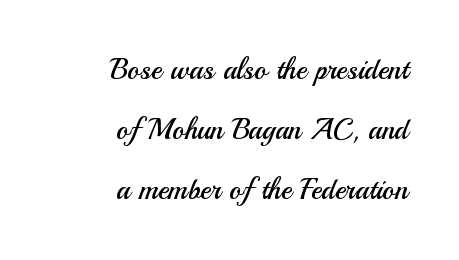
In terms of letterspacing, this is plain default setting. Honestly, there is no underline to notice here at all. Baseline-to-baseline distance is far greater than the letter height. Looks like regular typesetting: each glyph gets only the width it needs. Each letter's strokes conclude bluntly, with no projecting serifs.
